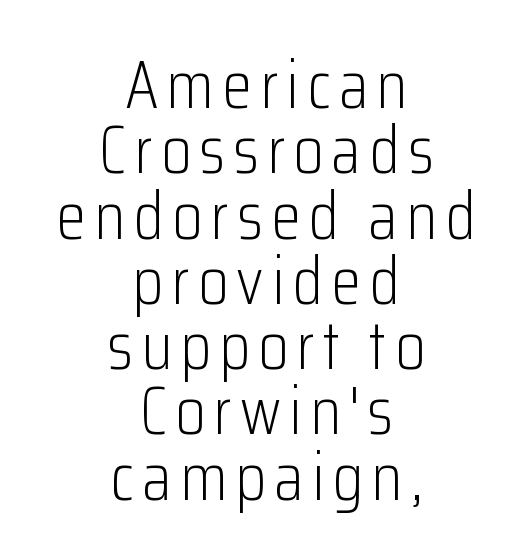
Q: Is the text bold? A: No.
Q: Is the text italic (slanted)? A: No, it is upright.
Q: Is the typeface a serif or a sans-serif typeface? A: Sans-serif.
Q: Is the text underlined? A: No.
Q: How is the paragraph aligned? A: Centered.
Q: Is the spacing between lines tight, normal or loose? A: Tight.
Q: Width (condensed, normal, or wide)? A: Condensed.
Q: Stroke contrast? A: Low.
Q: x-height? A: Medium.
Q: Monospaced? A: No.
